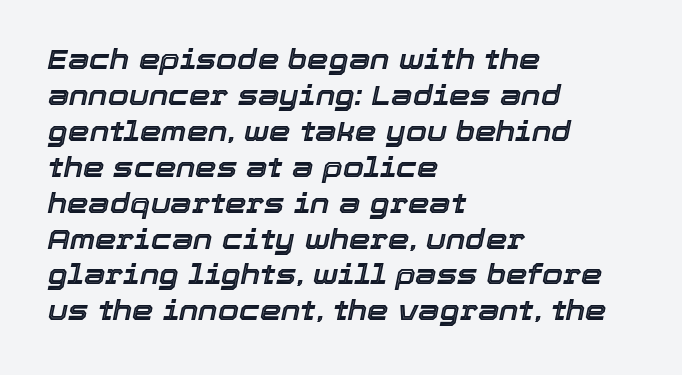
The image shows 27 px text type, italic (leaning right); set left-aligned, normal line spacing (1.33x), normal letter spacing, not underlined.
